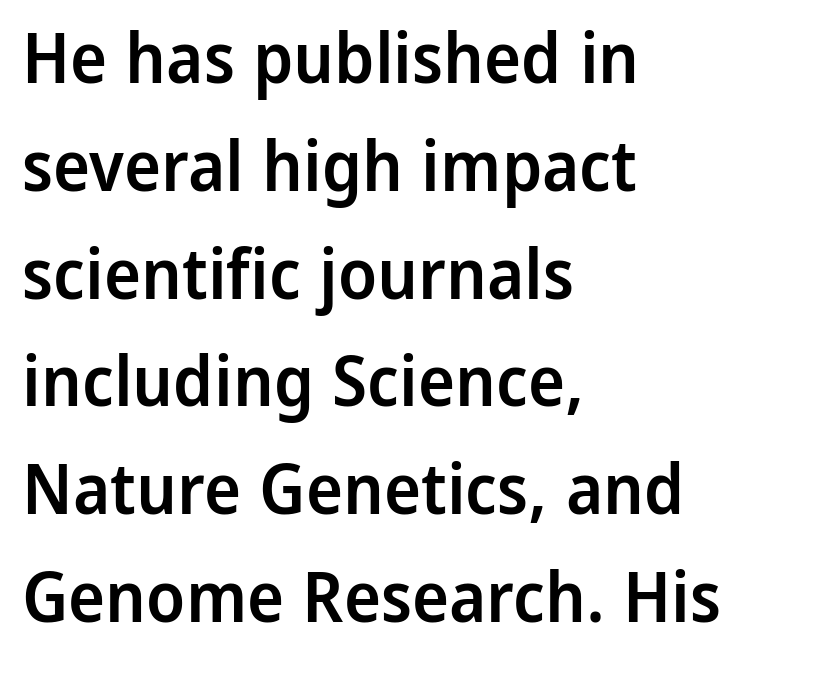
The image shows 70 px semibold sans-serif type, upright; set left-aligned, normal line spacing (1.54x), normal letter spacing, not underlined; low stroke contrast and a medium x-height.
